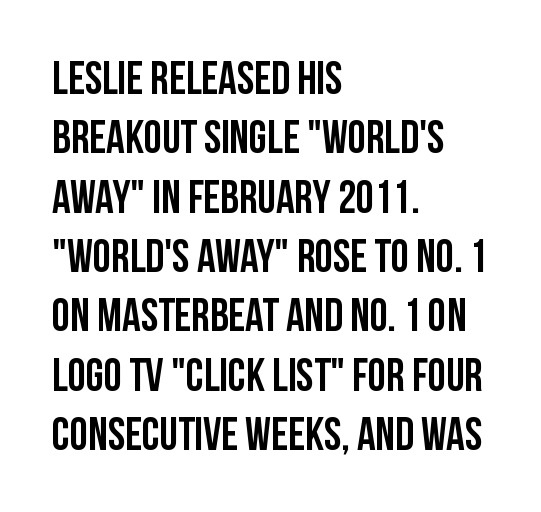
{"serif": "no", "italic": "no", "width": "condensed", "stroke_contrast": "low", "x_height": "large", "monospaced": "no", "underline": "no", "align": "left", "line_spacing": "normal", "line_spacing_ratio": 1.29, "letter_spacing": "normal", "letter_spacing_em": 0.0, "glyph_px": 46}
